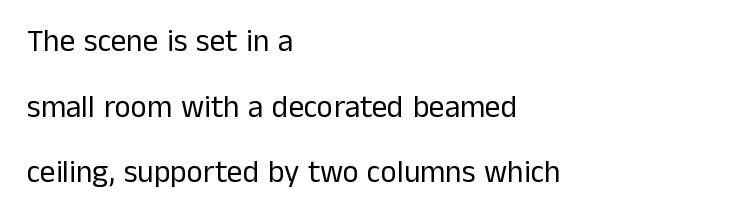
Check under the words: just untouched page. Observe the ordinary spacing: letters are neighbours, not strangers. Look at the bottom of the vertical strokes: they stop flat, with no serifs. The typography opts for an upright posture over an oblique one. The passage shown is typed in a proportional face where columns would drift. The font is comparable to plain body text, perhaps lighter.
